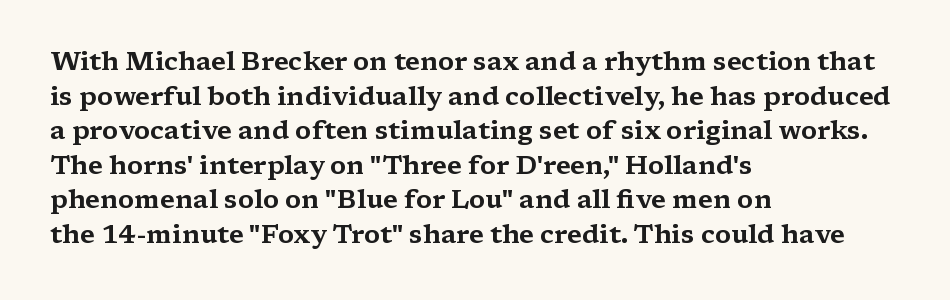
Q: Is the text italic (slanted)? A: No, it is upright.
Q: Is the text underlined? A: No.
Q: How is the paragraph aligned? A: Left-aligned.
Q: Is the spacing between letters normal or unusually wide? A: Normal.
Q: Is the spacing between lines tight, normal or loose? A: Normal.
